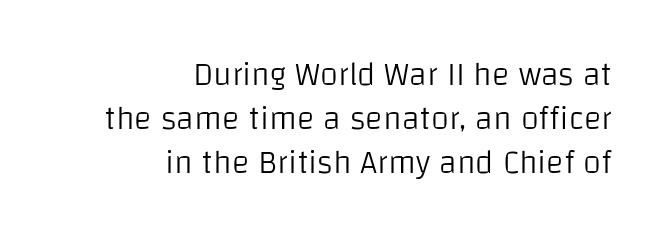
Each row of text sits above clean, open space. Does the copy run flush right? Yes — the right margin is perfectly even. The lines sit at an ordinary, default distance from one another. Stroke terminals: plain, sans-serif. Each letter keeps its own natural width here, so spacing adapts to shape.
